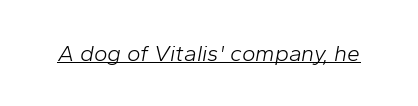
Characters are canted at an angle relative to the baseline's perpendicular. The strokes carry an ordinary text weight at most. The rendering uses the underline text-decoration. In terms of letterspacing, this is plain default setting.
